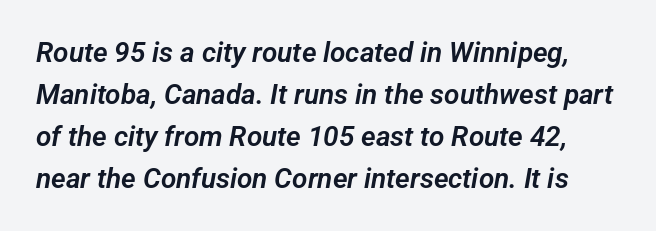
Q: Is the typeface a serif or a sans-serif typeface? A: Sans-serif.
Q: Is the text underlined? A: No.
Q: Is the spacing between letters normal or unusually wide? A: Normal.
Q: Is the spacing between lines tight, normal or loose? A: Normal.
Q: Width (condensed, normal, or wide)? A: Normal.
Q: Stroke contrast? A: Low.
Q: x-height? A: Medium.
Q: Monospaced? A: No.
